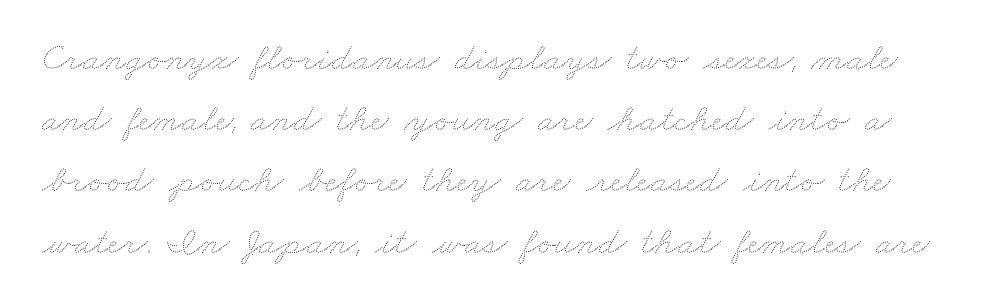
Horizontal bands of white between lines are of average thickness. Anything drawn beneath the words? Only blank space. The characters are drawn with everyday or finer stroke widths. Nothing unusual about the tracking: characters are spaced as the font intends. Think of a printed novel: that variable character pitch is what you see here.
